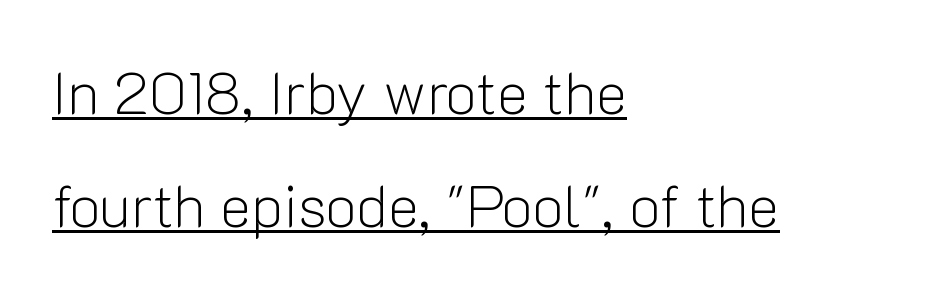
Does the copy run flush right? No — it runs flush left. Glance below the letters and you will spot a drawn line. The passage shown is typeset with a sans-serif family. The lettering holds an erect, upright posture throughout.
